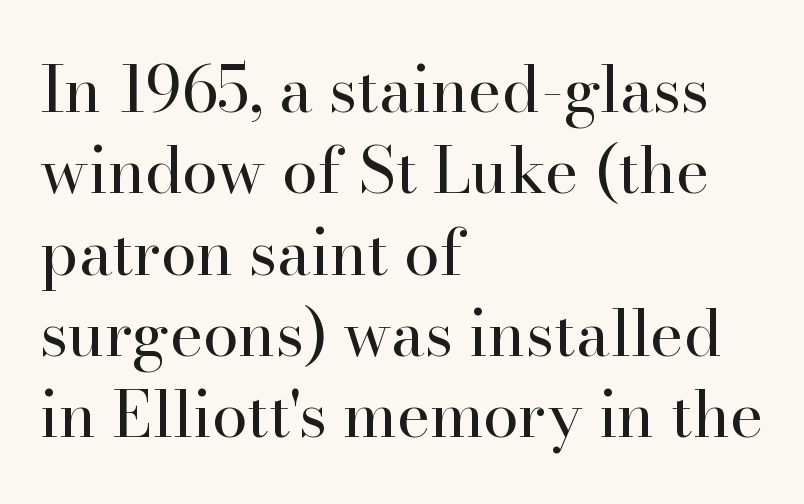
Q: Is the text bold? A: No.
Q: Is the text italic (slanted)? A: No, it is upright.
Q: Is the typeface a serif or a sans-serif typeface? A: Serif.
Q: Is the text underlined? A: No.
Q: How is the paragraph aligned? A: Left-aligned.
Q: Is the spacing between letters normal or unusually wide? A: Normal.
Q: Is the spacing between lines tight, normal or loose? A: Normal.
Q: Width (condensed, normal, or wide)? A: Normal.
Q: Stroke contrast? A: High.
Q: x-height? A: Small.
Q: Monospaced? A: No.
